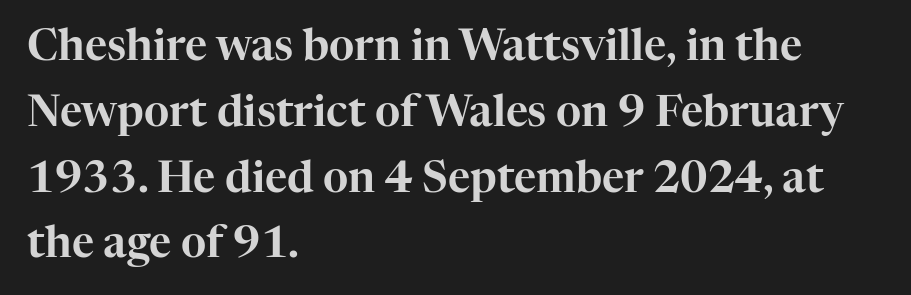
The image shows 43 px serif type, upright; set left-aligned, normal line spacing (1.53x), normal letter spacing, not underlined; high stroke contrast and a medium x-height.
